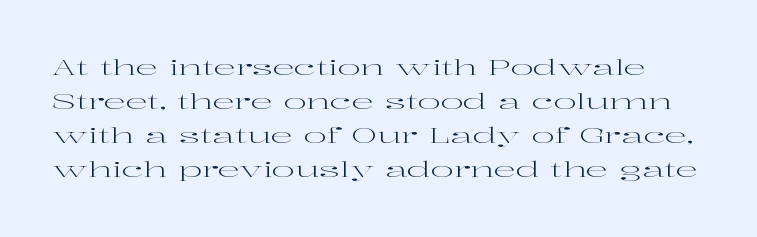
No extra ink here — the face is not bold. Vertical strokes here are truly vertical. Underlining? Definitely not there. The passage shown has conventional tracking throughout. The line-height multiplier appears to be the usual default.
